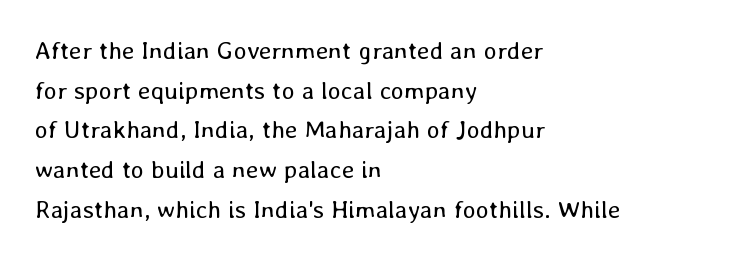
The image shows 25 px text type, upright; set left-aligned, normal line spacing (1.59x), normal letter spacing, not underlined.
